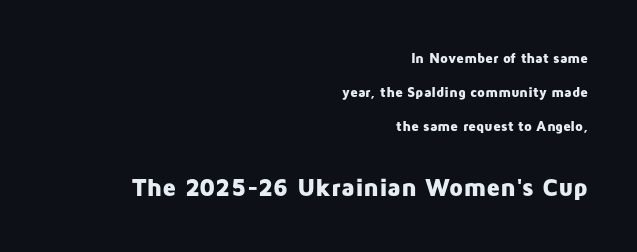
Q: Is the text bold? A: Yes.
Q: Is the text italic (slanted)? A: No, it is upright.
Q: Is the text underlined? A: No.
Q: How is the paragraph aligned? A: Right-aligned.
Q: Is the spacing between letters normal or unusually wide? A: Normal.
Q: Is the spacing between lines tight, normal or loose? A: Loose.
Q: Which block of text is set in a larger size, the first (top) or the second (bottom)? A: The second (bottom) one.
